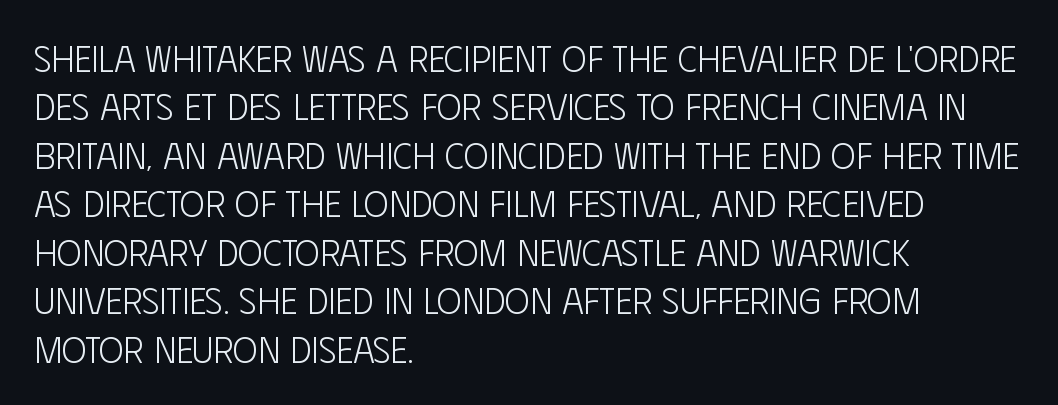
The image shows 37 px light, condensed sans-serif type, upright; set left-aligned, normal line spacing (1.31x), normal letter spacing, not underlined; low stroke contrast and a large x-height.
